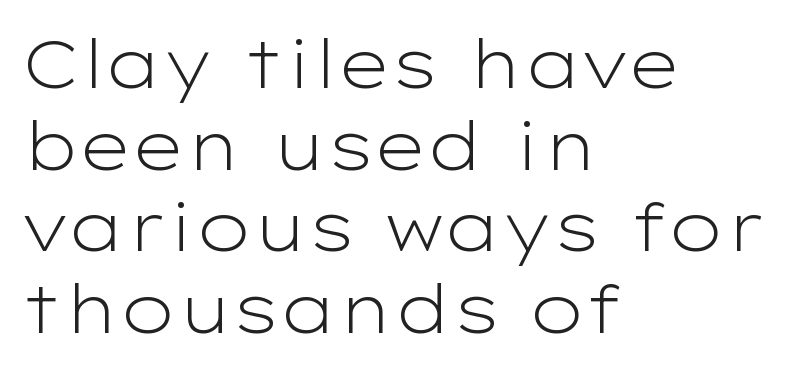
Q: Is the text bold? A: No.
Q: Is the text italic (slanted)? A: No, it is upright.
Q: Is the typeface a serif or a sans-serif typeface? A: Sans-serif.
Q: Is the text underlined? A: No.
Q: How is the paragraph aligned? A: Left-aligned.
Q: Is the spacing between letters normal or unusually wide? A: Normal.
Q: Width (condensed, normal, or wide)? A: Wide.
Q: Stroke contrast? A: Low.
Q: x-height? A: Medium.
Q: Monospaced? A: No.
